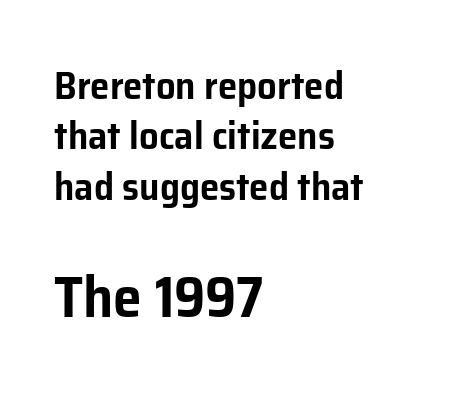
The rendering uses natural spacing where letterforms have individual widths. Evenly set lines give the paragraph a standard silhouette. Look at the glyph heights: the lower group is clearly the bigger setting. You can tell it's not italic because the verticals are truly vertical. The passage shown has conventional tracking throughout. The specimen omits any rule beneath the text block's lines.
